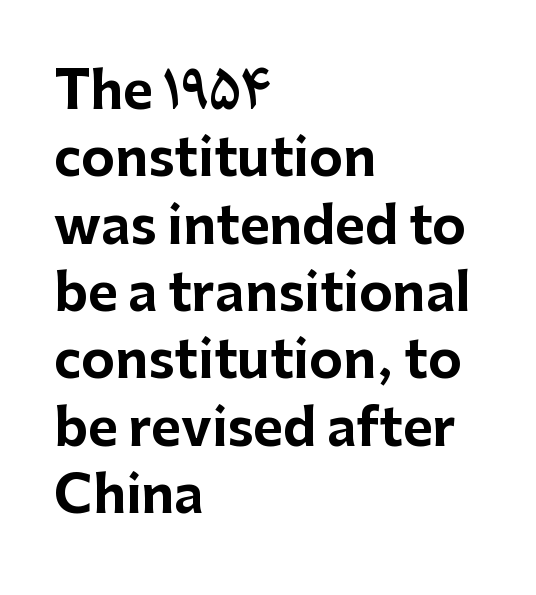
{"serif": "no", "italic": "no", "bold": "yes", "weight": "bold", "width": "normal", "stroke_contrast": "low", "x_height": "medium", "monospaced": "no", "underline": "no", "align": "left", "line_spacing": "normal", "line_spacing_ratio": 1.32, "letter_spacing": "normal", "letter_spacing_em": 0.0, "glyph_px": 51}
